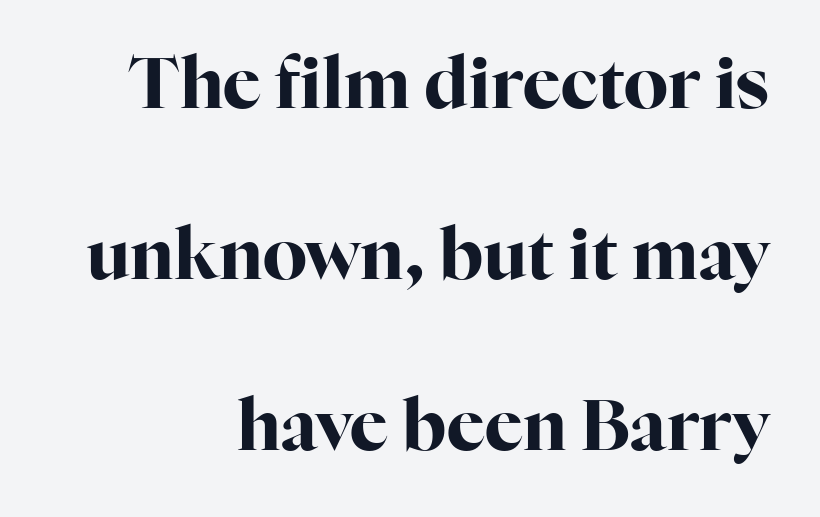
Q: Is the text bold? A: Yes.
Q: Is the text italic (slanted)? A: No, it is upright.
Q: Is the typeface a serif or a sans-serif typeface? A: Serif.
Q: Is the text underlined? A: No.
Q: How is the paragraph aligned? A: Right-aligned.
Q: Is the spacing between letters normal or unusually wide? A: Normal.
Q: Is the spacing between lines tight, normal or loose? A: Loose.
Q: Width (condensed, normal, or wide)? A: Normal.
Q: Stroke contrast? A: High.
Q: x-height? A: Medium.
Q: Monospaced? A: No.
